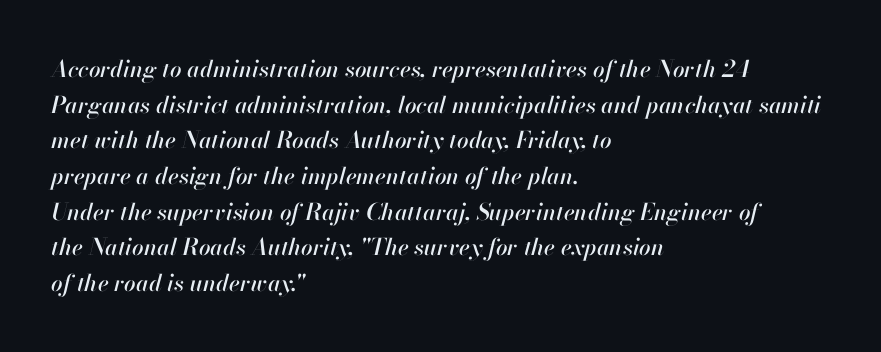
{"italic": "yes", "lean": "right", "slant_degrees": 13, "underline": "no", "align": "left", "line_spacing": "normal", "line_spacing_ratio": 1.55, "letter_spacing": "normal", "letter_spacing_em": 0.0, "glyph_px": 23}
